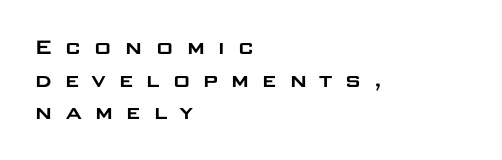
The image shows 25 px text type, upright; set left-aligned, normal line spacing (1.31x), unusually wide letter spacing (+0.46 em), not underlined.
